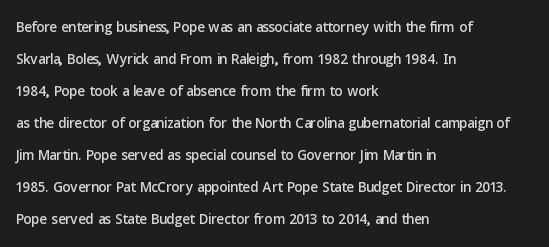
The image shows 20 px text type, upright; set left-aligned, normal line spacing (1.6x), normal letter spacing, not underlined.
